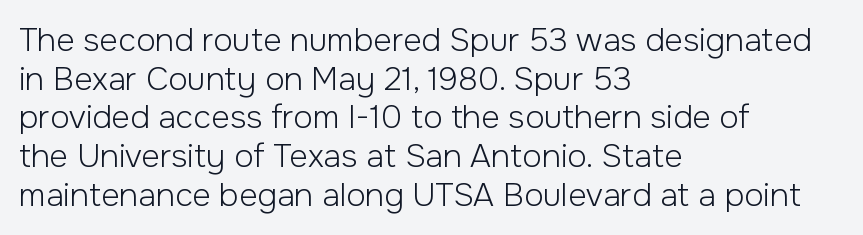
Each letter keeps its own natural width here, so spacing adapts to shape. Nobody touched the tracking dial on this one. Quick note: underline off. The lines in this sample share a left origin and differ only in where they stop. Posture: vertical. Note: no serifs on the glyphs.
